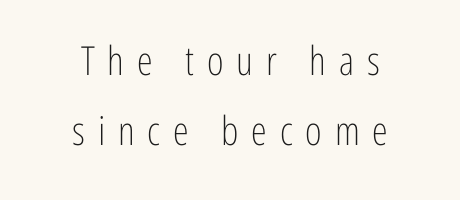
{"serif": "no", "italic": "no", "bold": "no", "weight": "light", "width": "condensed", "stroke_contrast": "low", "x_height": "medium", "monospaced": "no", "underline": "no", "align": "center", "line_spacing_ratio": 1.75, "letter_spacing": "wide", "letter_spacing_em": 0.32, "glyph_px": 40}
